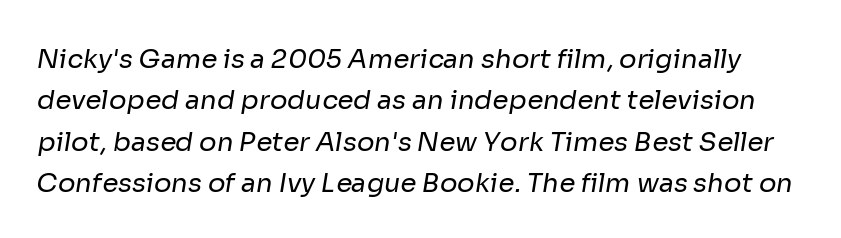
The image shows 26 px text type; set normal line spacing (1.59x), normal letter spacing, not underlined.
